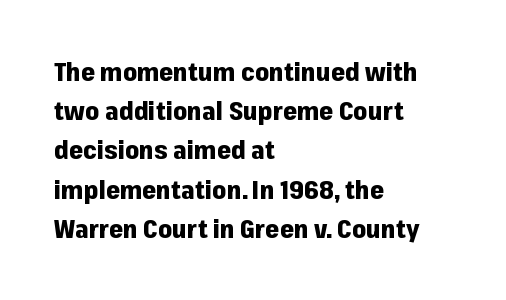
The image shows 25 px bold type, upright; set left-aligned, normal line spacing (1.57x), normal letter spacing, not underlined.
